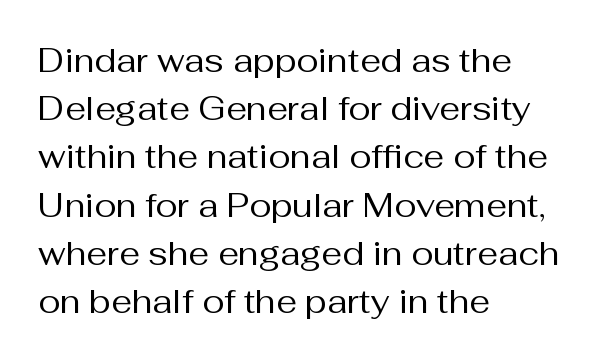
{"serif": "no", "italic": "no", "bold": "no", "weight": "regular", "width": "normal", "stroke_contrast": "medium", "x_height": "medium", "monospaced": "no", "underline": "no", "align": "left", "line_spacing": "normal", "line_spacing_ratio": 1.46, "letter_spacing": "normal", "letter_spacing_em": 0.0, "glyph_px": 33}
